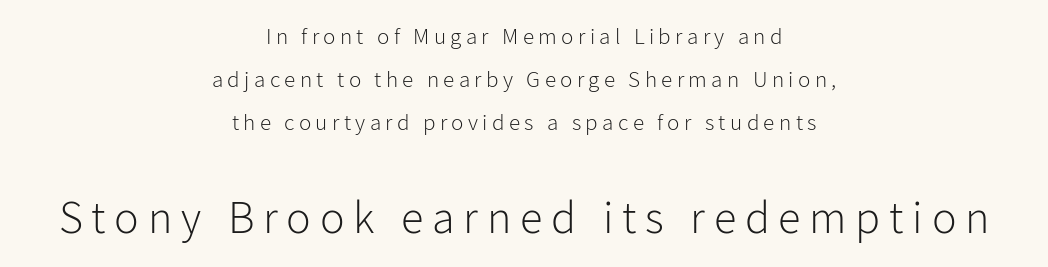
Designer's note — italics off, roman on. Each letter keeps its own natural width here, so spacing adapts to shape. The strip under each line holds only bare page. If you folded the block vertically in half, each line would mirror itself in length. A sans-serif font was chosen for this passage. The cut favours lightness, reaching ordinary text weight at its darkest.
